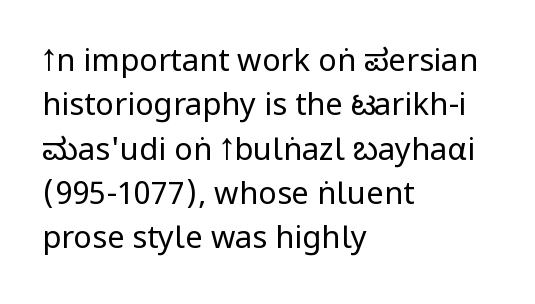
Q: Is the text bold? A: No.
Q: Is the text italic (slanted)? A: No, it is upright.
Q: Is the typeface a serif or a sans-serif typeface? A: Sans-serif.
Q: Is the text underlined? A: No.
Q: How is the paragraph aligned? A: Left-aligned.
Q: Is the spacing between letters normal or unusually wide? A: Normal.
Q: Is the spacing between lines tight, normal or loose? A: Normal.
Q: Width (condensed, normal, or wide)? A: Condensed.
Q: Stroke contrast? A: Low.
